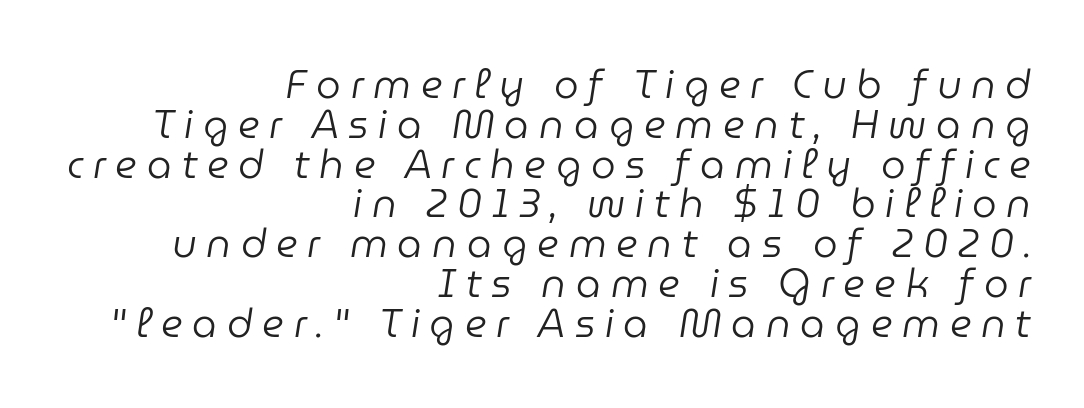
Q: Is the text bold? A: No.
Q: Is the text italic (slanted)? A: Yes, it leans right by about 9 degrees.
Q: Is the text underlined? A: No.
Q: How is the paragraph aligned? A: Right-aligned.
Q: Is the spacing between letters normal or unusually wide? A: Unusually wide.
Q: Is the spacing between lines tight, normal or loose? A: Tight.
Q: Width (condensed, normal, or wide)? A: Normal.
Q: Stroke contrast? A: Low.
Q: x-height? A: Medium.
Q: Monospaced? A: No.
